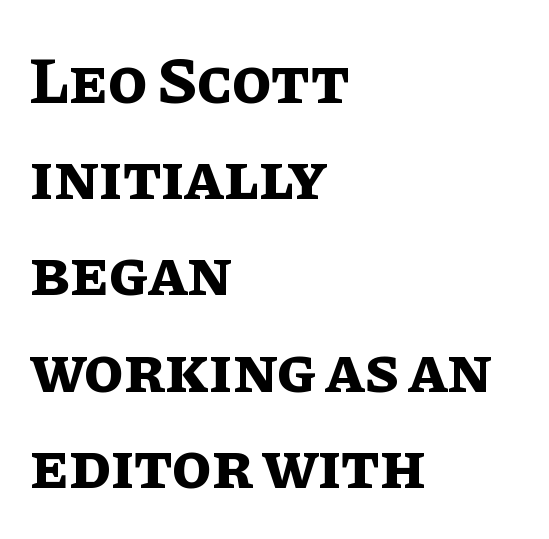
{"italic": "no", "bold": "yes", "weight": "bold", "width": "normal", "stroke_contrast": "low", "x_height": "large", "monospaced": "no", "underline": "no", "align": "left", "line_spacing": "normal", "line_spacing_ratio": 1.48, "letter_spacing": "normal", "letter_spacing_em": 0.0, "glyph_px": 65}
